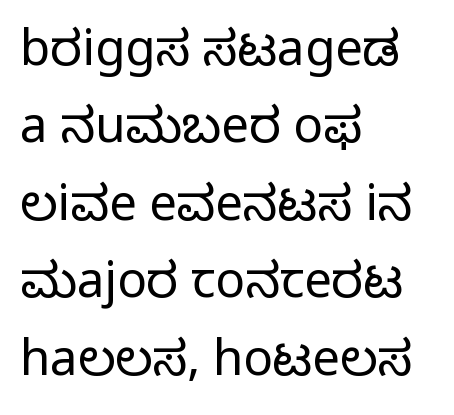
This rendering features lettering with no underline. Weight: in the light-to-regular range. Spacing between characters is what you'd get straight out of the box. Looks like regular typesetting: each glyph gets only the width it needs. Does the type have serifs? No, each stem ends abruptly. The rendering anchors every line to the left-hand side.
